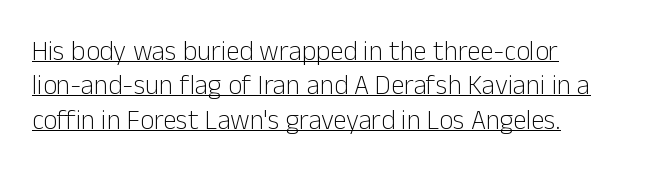
No italicization has been applied; the sample stays upright. This sample is left-justified, so line endings fall wherever the words run out. Whoever set this chose a conventional vertical rhythm. Weight class: somewhere from thin through regular.
